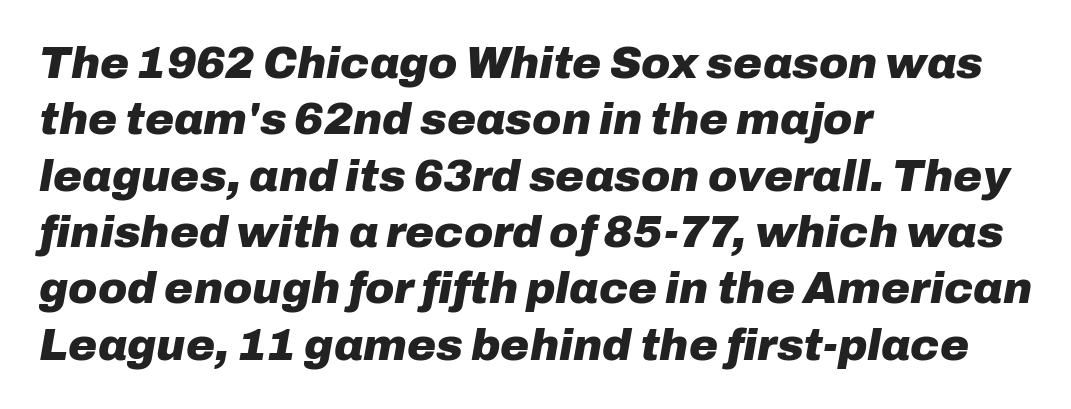
The image shows 44 px heavy type, italic (leaning right); set left-aligned, normal line spacing (1.28x), normal letter spacing, not underlined; low stroke contrast and a medium x-height.
